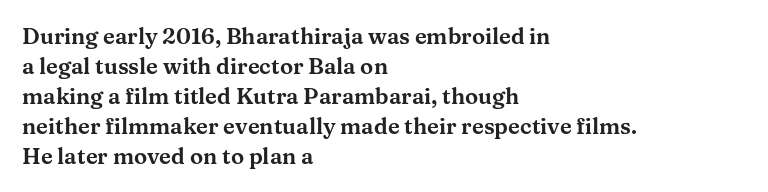
Q: Is the text italic (slanted)? A: No, it is upright.
Q: Is the text underlined? A: No.
Q: How is the paragraph aligned? A: Left-aligned.
Q: Is the spacing between letters normal or unusually wide? A: Normal.
Q: Is the spacing between lines tight, normal or loose? A: Normal.
